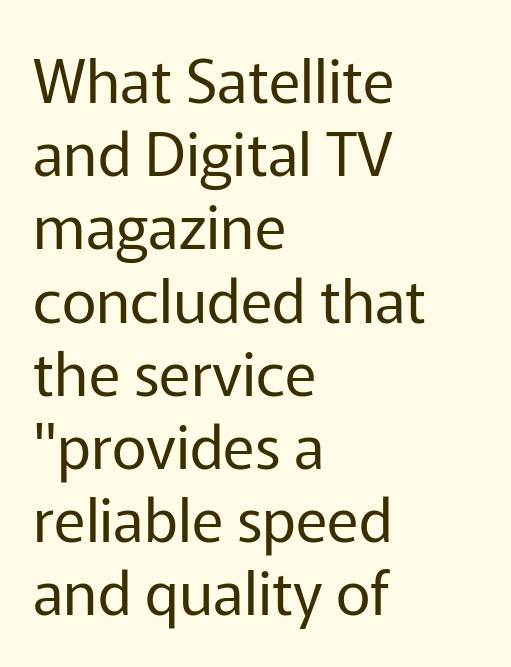
Q: Is the text bold? A: No.
Q: Is the text italic (slanted)? A: No, it is upright.
Q: Is the typeface a serif or a sans-serif typeface? A: Sans-serif.
Q: Is the text underlined? A: No.
Q: How is the paragraph aligned? A: Left-aligned.
Q: Is the spacing between letters normal or unusually wide? A: Normal.
Q: Width (condensed, normal, or wide)? A: Normal.
Q: Stroke contrast? A: Low.
Q: x-height? A: Medium.
Q: Monospaced? A: No.
